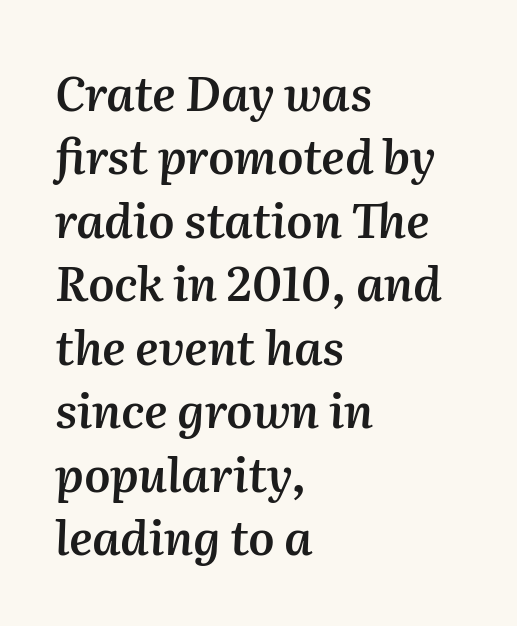
{"italic": "yes", "lean": "right", "slant_degrees": 2, "bold": "semi", "weight": "semibold", "width": "normal", "stroke_contrast": "medium", "x_height": "medium", "monospaced": "no", "underline": "no", "align": "left", "line_spacing": "normal", "line_spacing_ratio": 1.35, "letter_spacing": "normal", "letter_spacing_em": 0.0, "glyph_px": 47}
